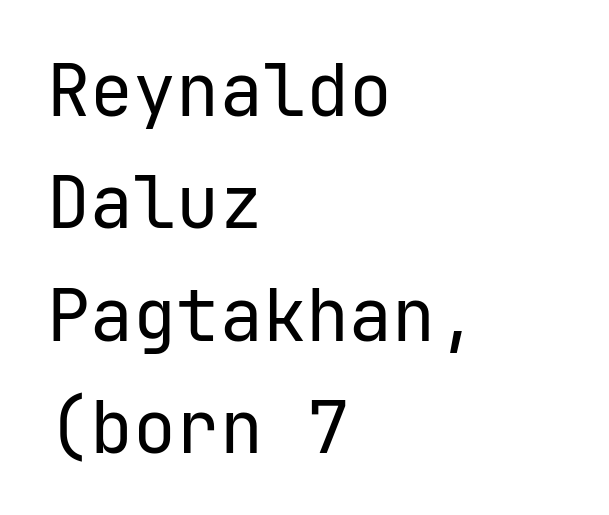
Q: Is the text bold? A: No.
Q: Is the text italic (slanted)? A: No, it is upright.
Q: Is the typeface a serif or a sans-serif typeface? A: Sans-serif.
Q: Is the text underlined? A: No.
Q: How is the paragraph aligned? A: Left-aligned.
Q: Is the spacing between letters normal or unusually wide? A: Normal.
Q: Is the spacing between lines tight, normal or loose? A: Normal.
Q: Width (condensed, normal, or wide)? A: Normal.
Q: Stroke contrast? A: Low.
Q: x-height? A: Medium.
